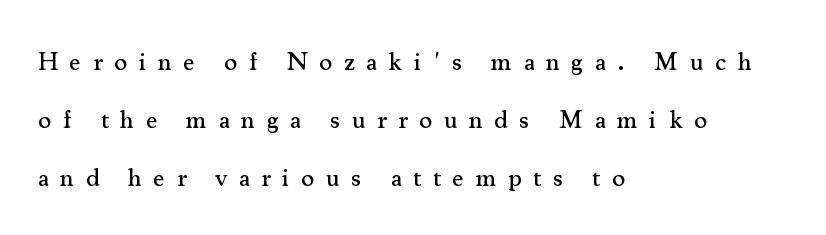
The image shows 25 px text type, upright; set left-aligned, loose line spacing (2.32x), unusually wide letter spacing (+0.47 em), not underlined.
